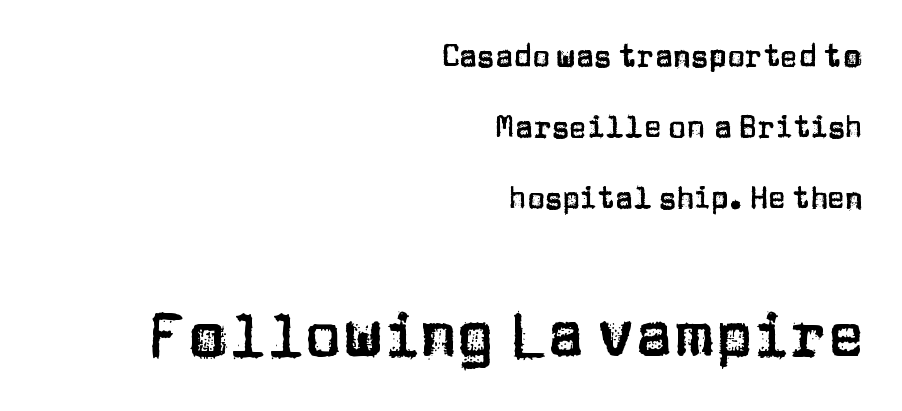
Q: Is the text italic (slanted)? A: No, it is upright.
Q: Is the typeface a serif or a sans-serif typeface? A: Sans-serif.
Q: Is the text underlined? A: No.
Q: How is the paragraph aligned? A: Right-aligned.
Q: Is the spacing between letters normal or unusually wide? A: Normal.
Q: Is the spacing between lines tight, normal or loose? A: Loose.
Q: Which block of text is set in a larger size, the first (top) or the second (bottom)? A: The second (bottom) one.
Q: Width (condensed, normal, or wide)? A: Normal.
Q: Stroke contrast? A: Low.
Q: x-height? A: Large.
Q: Monospaced? A: No.
